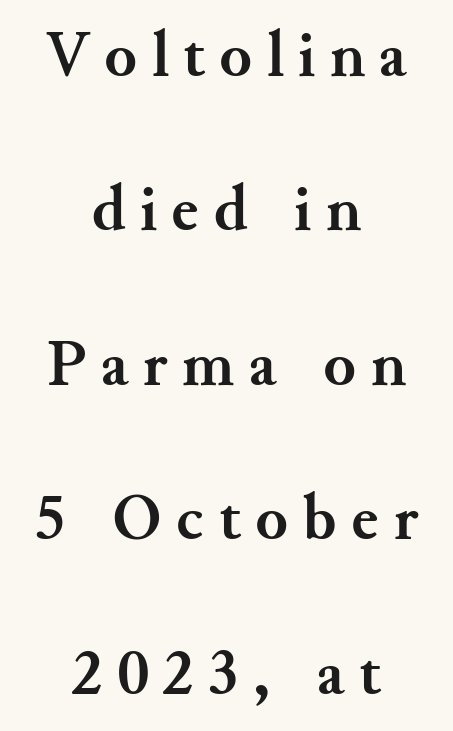
Notice the wide empty band between every row — that's loose leading. Notice how the stems are strictly vertical — no italics here. This rendering widens character spacing well past its baseline value. The paragraph has two soft edges and a firm central axis. Examine the stroke ends and you'll spot serifs.
